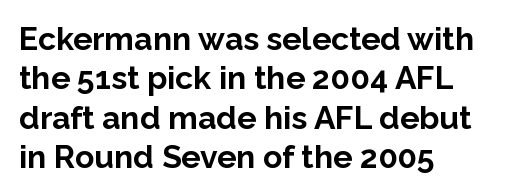
Quick note: underline off. Line starts are locked; line ends wander. Each letter keeps its own natural width here, so spacing adapts to shape. Its strokes are broad and dark, the hallmark of bold type.
